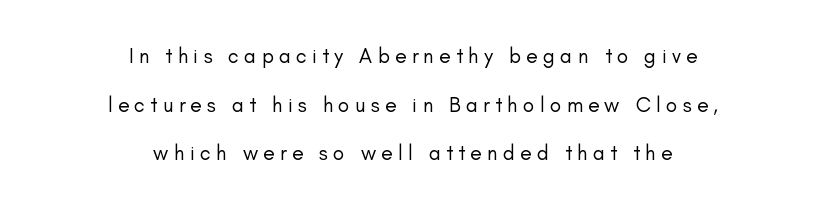
{"italic": "no", "bold": "no", "underline": "no", "align": "center", "line_spacing": "loose", "line_spacing_ratio": 2.32, "letter_spacing": "wide", "letter_spacing_em": 0.25, "glyph_px": 21}
